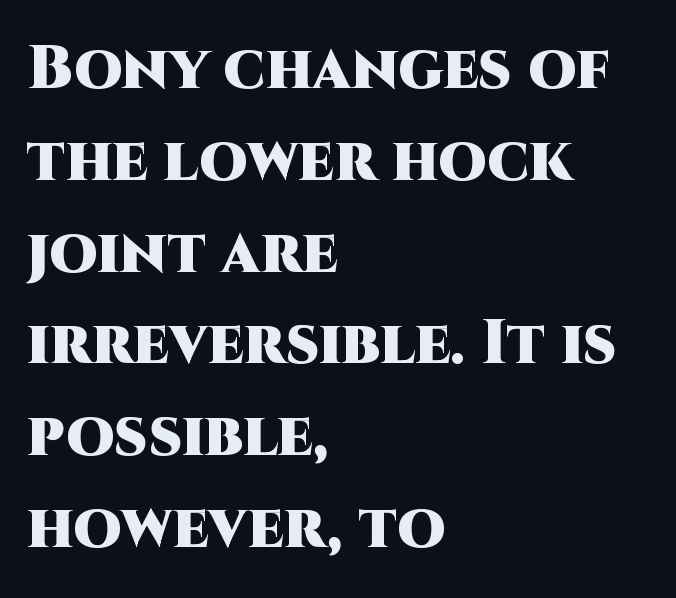
Between one letter and the next there's only the usual sliver of space. Nobody drew a line under any word here. The designer left line spacing at the default. Posture: straight, roman, zero tilt.
